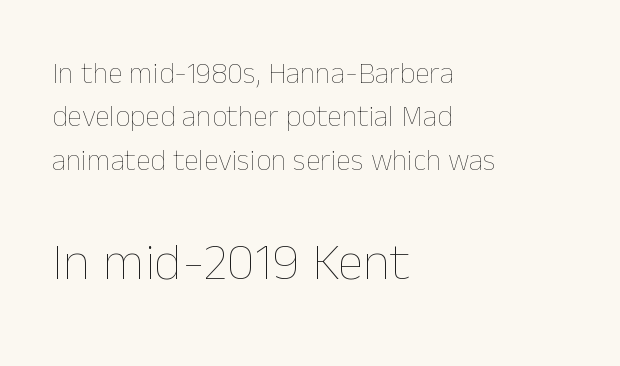
Q: Is the text bold? A: No.
Q: Is the text italic (slanted)? A: No, it is upright.
Q: Is the text underlined? A: No.
Q: How is the paragraph aligned? A: Left-aligned.
Q: Is the spacing between letters normal or unusually wide? A: Normal.
Q: Is the spacing between lines tight, normal or loose? A: Normal.
Q: Which block of text is set in a larger size, the first (top) or the second (bottom)? A: The second (bottom) one.
Q: Width (condensed, normal, or wide)? A: Normal.
Q: Stroke contrast? A: Low.
Q: x-height? A: Medium.
Q: Monospaced? A: No.
